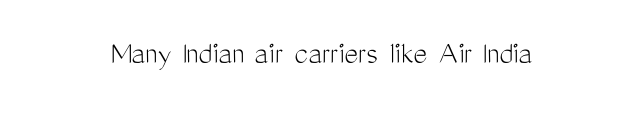
The image shows 33 px light, condensed sans-serif type, upright; set centered, normal letter spacing, not underlined; medium stroke contrast and a medium x-height.
